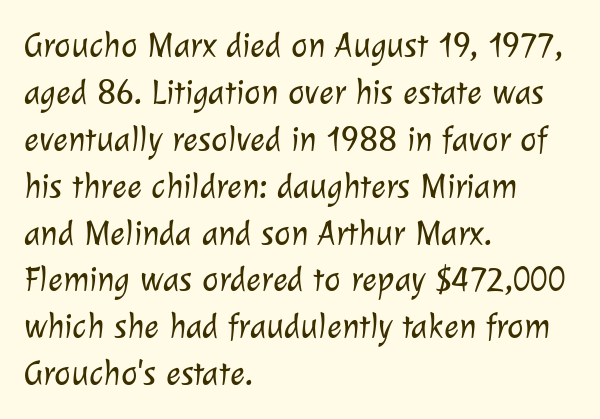
Q: Is the text bold? A: No.
Q: Is the typeface a serif or a sans-serif typeface? A: Sans-serif.
Q: Is the text underlined? A: No.
Q: How is the paragraph aligned? A: Left-aligned.
Q: Is the spacing between letters normal or unusually wide? A: Normal.
Q: Is the spacing between lines tight, normal or loose? A: Normal.
Q: Width (condensed, normal, or wide)? A: Normal.
Q: Stroke contrast? A: Low.
Q: x-height? A: Medium.
Q: Monospaced? A: No.
